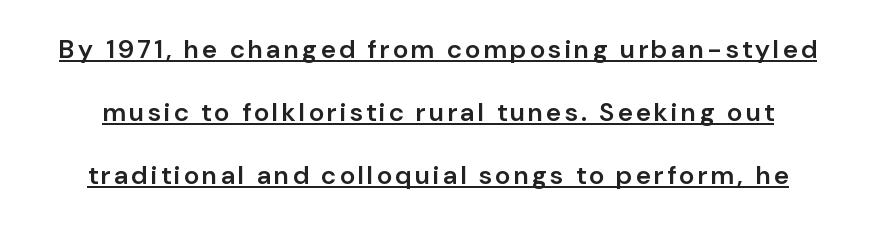
Q: Is the text bold? A: Semi-bold.
Q: Is the text italic (slanted)? A: No, it is upright.
Q: Is the text underlined? A: Yes.
Q: Is the spacing between lines tight, normal or loose? A: Loose.
